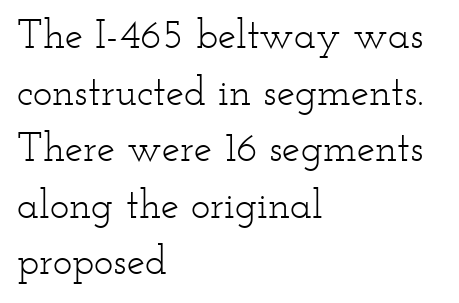
{"serif": "yes", "italic": "no", "bold": "no", "weight": "light", "width": "wide", "stroke_contrast": "low", "x_height": "small", "monospaced": "no", "underline": "no", "align": "left", "line_spacing": "normal", "line_spacing_ratio": 1.38, "letter_spacing": "normal", "letter_spacing_em": 0.0, "glyph_px": 41}
